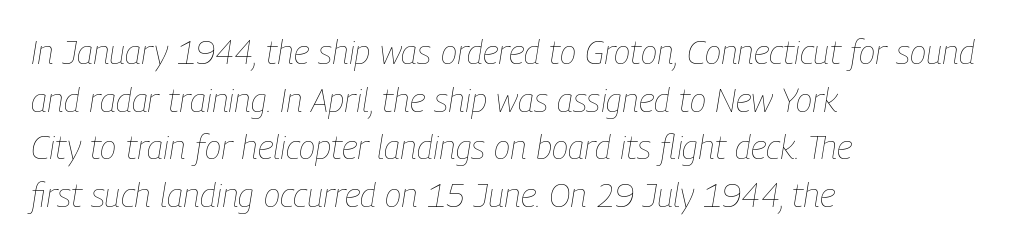
The rendering uses a moderate line-height, typical for paragraphs. The rendering uses natural spacing where letterforms have individual widths. Rendered with sloped, italic letterforms. Letters rest on an invisible, unmarked baseline.
